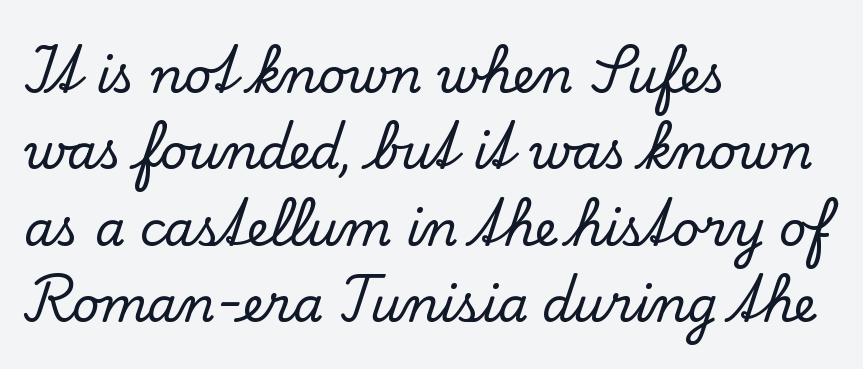
Notice how the passage keeps a crisp vertical edge on the left only. Typographically, this falls in the serif category. The vertical gap from one line to the next is medium.
